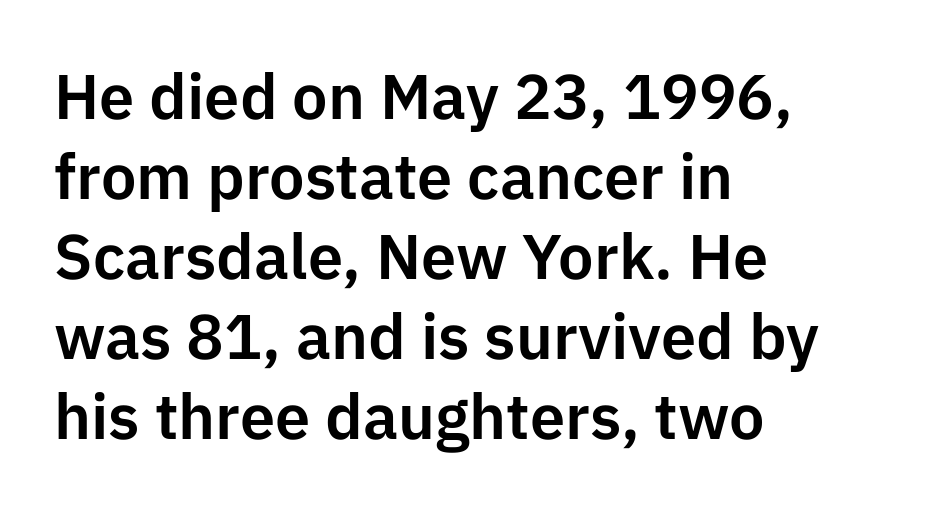
The image shows 63 px sans-serif type, upright; set left-aligned, normal line spacing (1.27x), normal letter spacing, not underlined; low stroke contrast and a medium x-height.
